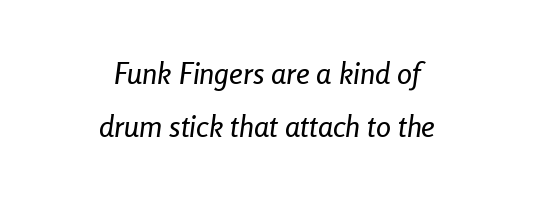
Words float on clear page, feet unadorned. Teacher's note: observe the equal gaps on both sides — that is centered alignment. The typography opts for an oblique posture over an upright one. Here the designer chose a conventional face with non-uniform glyph widths. The passage shown has conventional tracking throughout.
